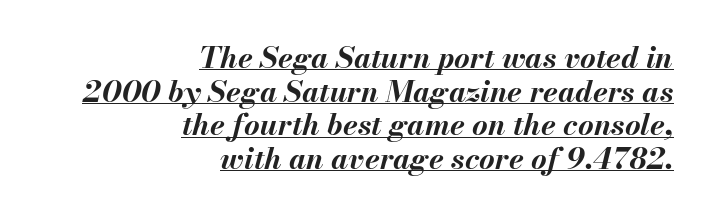
Q: Is the text bold? A: Yes.
Q: Is the text italic (slanted)? A: Yes, it leans right by about 13 degrees.
Q: Is the text underlined? A: Yes.
Q: How is the paragraph aligned? A: Right-aligned.
Q: Is the spacing between letters normal or unusually wide? A: Normal.
Q: Is the spacing between lines tight, normal or loose? A: Tight.
Q: Width (condensed, normal, or wide)? A: Normal.
Q: Stroke contrast? A: Medium.
Q: x-height? A: Small.
Q: Monospaced? A: No.
